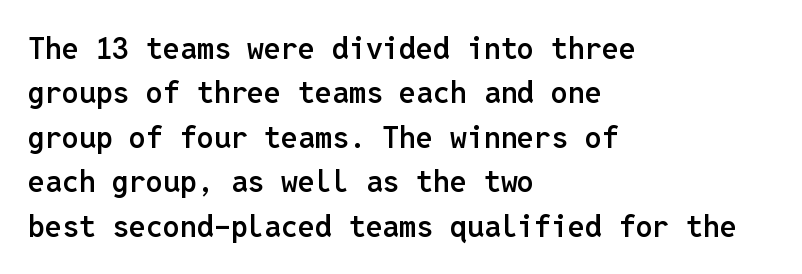
The image shows 30 px semibold sans-serif type, upright, monospaced; set left-aligned, normal line spacing (1.48x), normal letter spacing, not underlined; low stroke contrast and a medium x-height.
